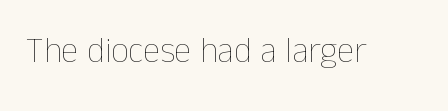
The image shows 35 px thin type, upright; set normal letter spacing, not underlined; low stroke contrast and a medium x-height.
